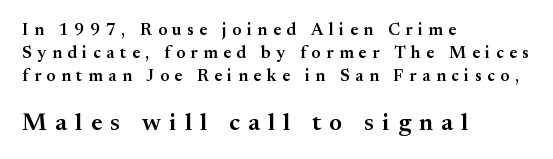
This rendering uses left alignment, leaving the right contour irregular. Leading: standard. Only glyphs here, with clear space below each row. Compare the two chunks: the lower has the greater cap height. You could only call the tracking loose — the letters float apart. Upright lettering throughout.
